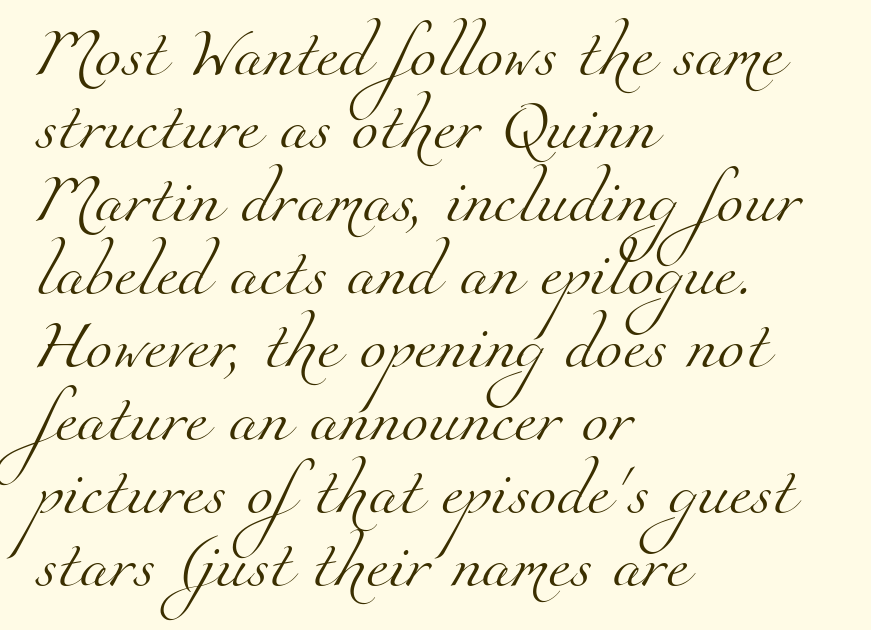
The designer went with a serif here, giving each stem small feet. These lines are set flush left with a ragged right edge. Glyph-to-glyph distance matches everyday printed text. A normal amount of white space separates one row of letters from the next.
